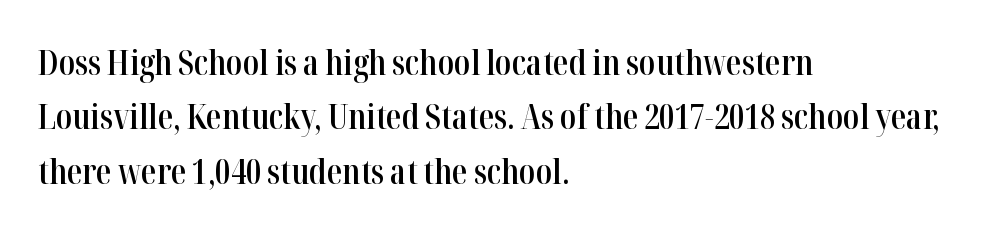
{"serif": "yes", "italic": "no", "bold": "semi", "weight": "semibold", "width": "condensed", "stroke_contrast": "high", "x_height": "medium", "monospaced": "no", "underline": "no", "align": "left", "line_spacing": "normal", "line_spacing_ratio": 1.6, "letter_spacing": "normal", "letter_spacing_em": 0.0, "glyph_px": 34}
